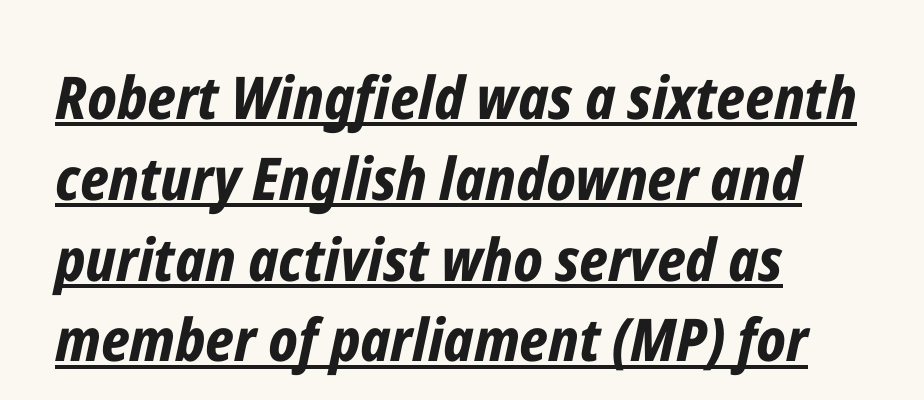
The image shows 59 px bold, condensed type, italic (leaning right); set left-aligned, normal line spacing (1.37x), normal letter spacing, underlined; low stroke contrast and a medium x-height.
